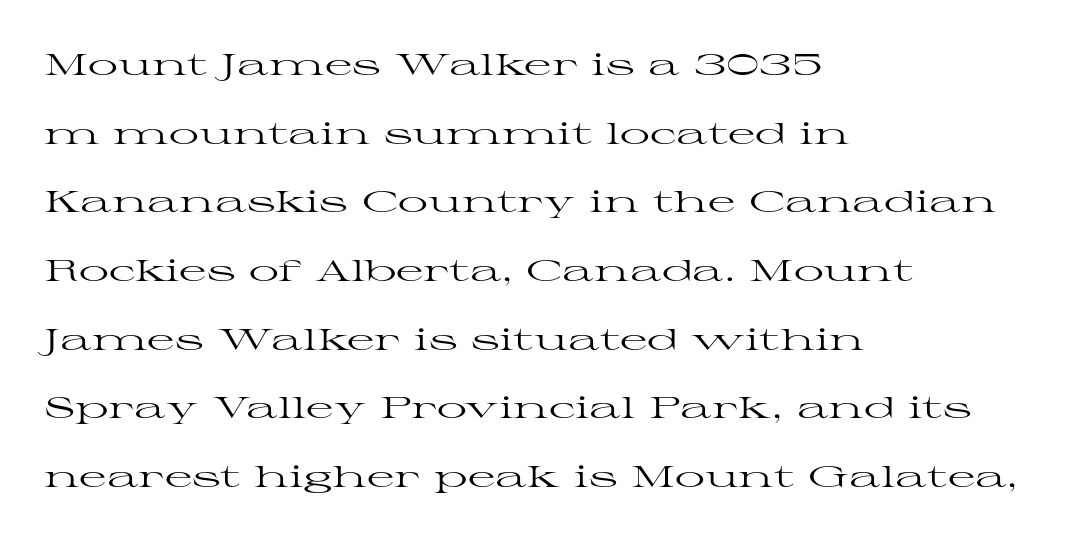
Loosely led — the rows are spread out. The cut favours lightness, reaching ordinary text weight at its darkest. Tracking value appears to be zero — textbook default spacing. This is roman type, the default non-slanted kind. What kind of face is this? One with serifs.
